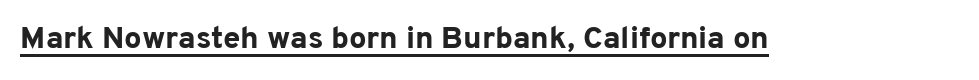
Unlike a traditional serif, this face leaves its strokes unadorned. The type sits square on the baseline with zero lean. What weight is shown? A full bold with thick strokes. You could not count columns in this text — the font is proportionally spaced. Check the space under the baseline: a stroke is drawn there. The letters sit at their default tracking, neither squeezed nor spread.
